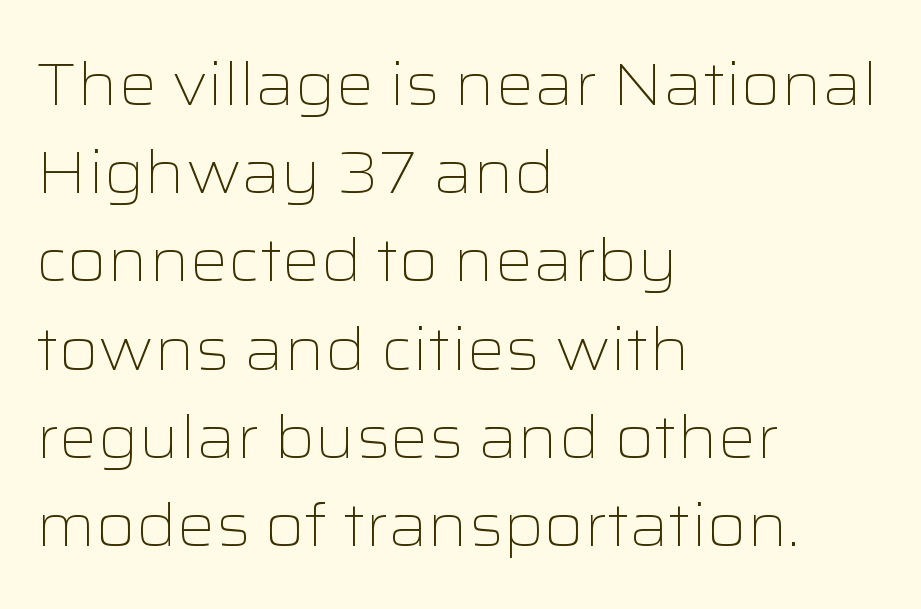
The image shows 60 px light, wide sans-serif type, upright; set left-aligned, normal line spacing (1.47x), normal letter spacing, not underlined; low stroke contrast and a medium x-height.
